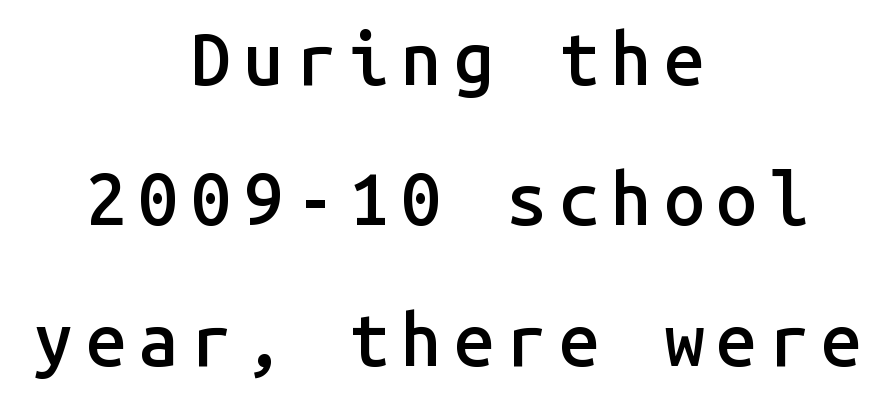
Words float on clear page, feet unadorned. Think of a typewriter: that constant character pitch is what you see here. Widely set lines give the paragraph a tall, airy silhouette. What weight is shown? A semibold, between regular and bold. Italic? Not at all — the glyphs are vertical.
